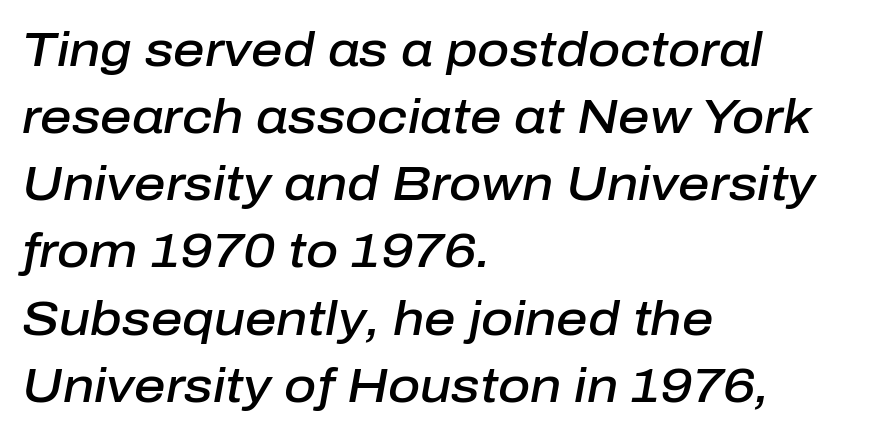
{"italic": "yes", "lean": "right", "slant_degrees": 10, "bold": "semi", "weight": "semibold", "width": "normal", "stroke_contrast": "low", "x_height": "medium", "monospaced": "no", "underline": "no", "align": "left", "line_spacing": "normal", "line_spacing_ratio": 1.37, "letter_spacing": "normal", "letter_spacing_em": 0.0, "glyph_px": 49}
